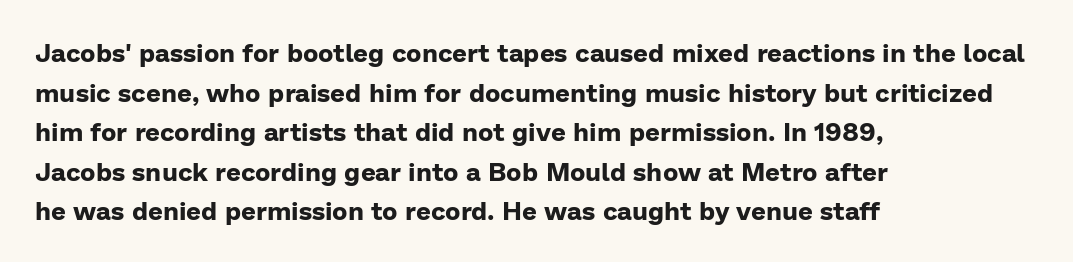
{"italic": "no", "bold": "yes", "underline": "no", "align": "left", "line_spacing": "normal", "line_spacing_ratio": 1.52, "letter_spacing": "normal", "letter_spacing_em": 0.0, "glyph_px": 26}
